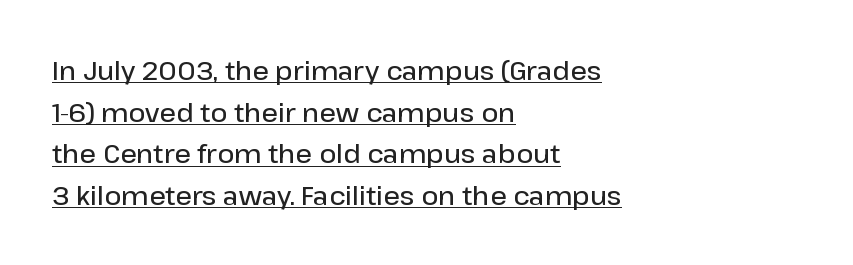
{"italic": "no", "bold": "semi", "underline": "yes", "align": "left", "line_spacing": "normal", "line_spacing_ratio": 1.6, "letter_spacing": "normal", "letter_spacing_em": 0.0, "glyph_px": 26}
